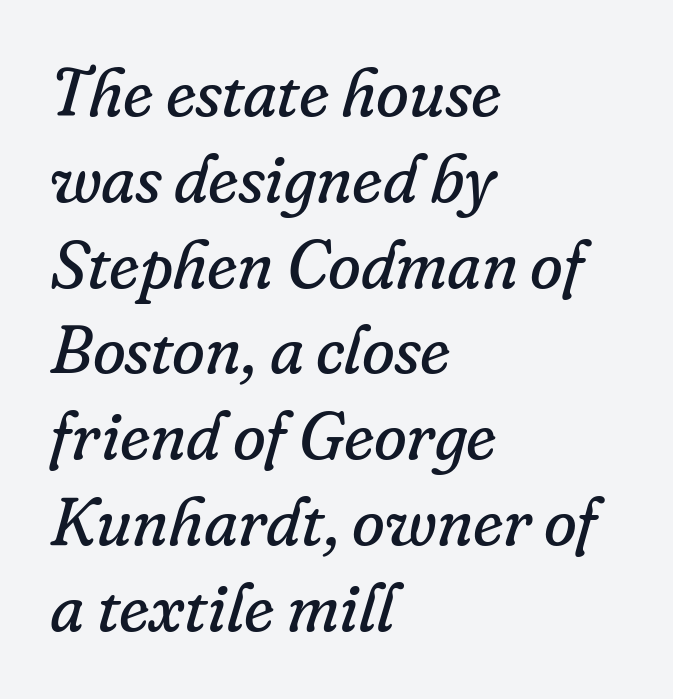
The image shows 67 px regular-weight serif type, italic (leaning right); set left-aligned, normal line spacing (1.28x), normal letter spacing, not underlined; low stroke contrast and a small x-height.
